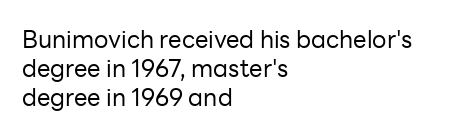
The image shows 24 px text type, upright; set left-aligned, line spacing 1.2x, normal letter spacing, not underlined.
